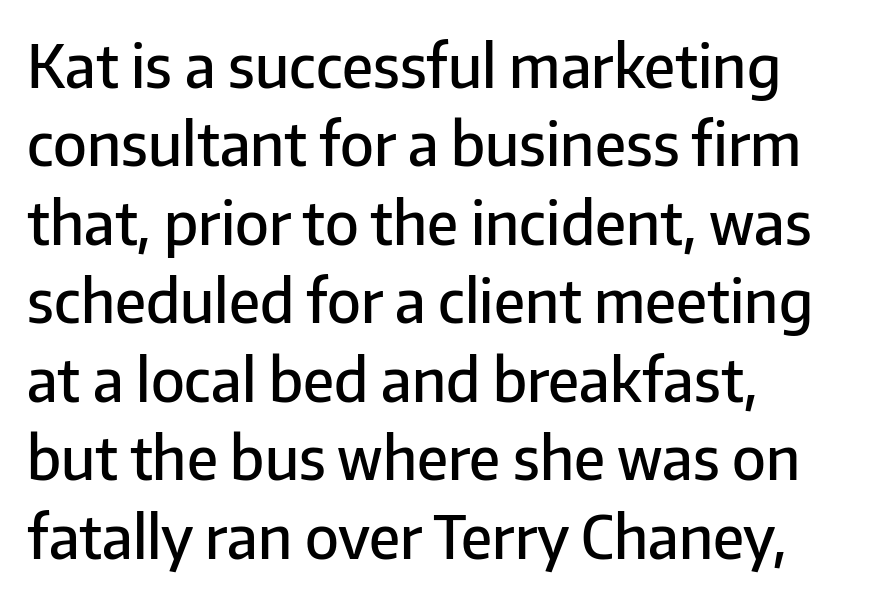
{"serif": "no", "italic": "no", "bold": "semi", "weight": "semibold", "width": "normal", "stroke_contrast": "low", "x_height": "medium", "monospaced": "no", "underline": "no", "align": "left", "line_spacing": "normal", "line_spacing_ratio": 1.33, "letter_spacing": "normal", "letter_spacing_em": 0.0, "glyph_px": 59}
